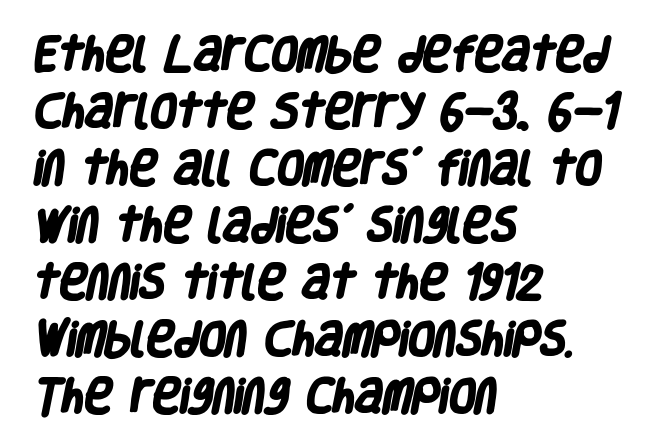
Q: Is the text bold? A: Yes.
Q: Is the typeface a serif or a sans-serif typeface? A: Sans-serif.
Q: Is the text underlined? A: No.
Q: How is the paragraph aligned? A: Left-aligned.
Q: Is the spacing between letters normal or unusually wide? A: Normal.
Q: Is the spacing between lines tight, normal or loose? A: Normal.
Q: Width (condensed, normal, or wide)? A: Condensed.
Q: Stroke contrast? A: Low.
Q: x-height? A: Large.
Q: Monospaced? A: No.
